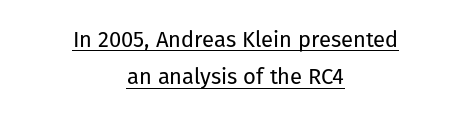
The image shows 22 px text type, upright; set centered, normal line spacing (1.7x), normal letter spacing, underlined.
